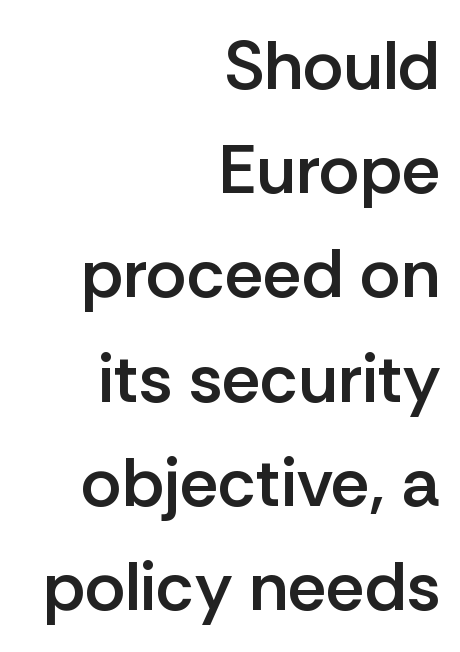
Q: Is the text bold? A: Semi-bold.
Q: Is the text italic (slanted)? A: No, it is upright.
Q: Is the typeface a serif or a sans-serif typeface? A: Sans-serif.
Q: Is the text underlined? A: No.
Q: How is the paragraph aligned? A: Right-aligned.
Q: Is the spacing between letters normal or unusually wide? A: Normal.
Q: Is the spacing between lines tight, normal or loose? A: Normal.
Q: Width (condensed, normal, or wide)? A: Normal.
Q: Stroke contrast? A: Low.
Q: x-height? A: Medium.
Q: Monospaced? A: No.
